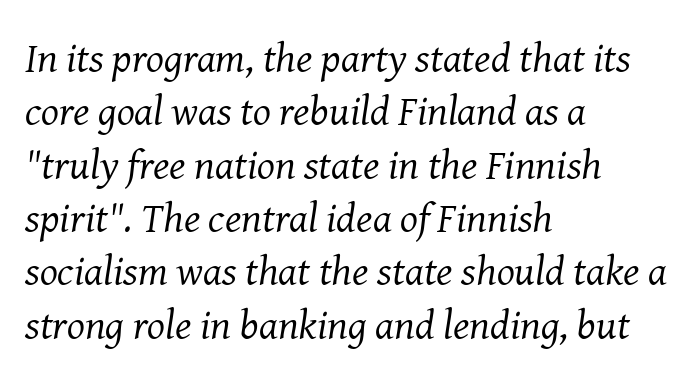
Evenly set lines give the paragraph a standard silhouette. Small tapered or slab feet sit at the stroke ends, so this counts as serif. Is the type slanted? Yes — the strokes lean at a clear angle. Standard letterfit; no display-style spreading of the glyphs. The typeface has the unassuming heft of standard copy or less.
